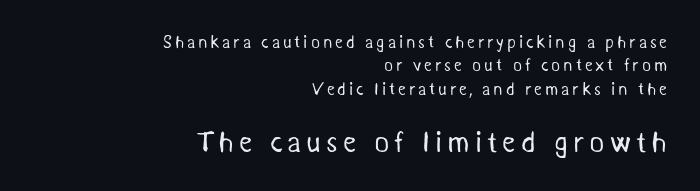
The paragraph has a hard right edge and a soft left edge. Spacing verdict: proportional, widths tailored to each character. Typographically, this falls in the sans-serif category. Summary of vertical rhythm: regular, with standard interline spacing.
